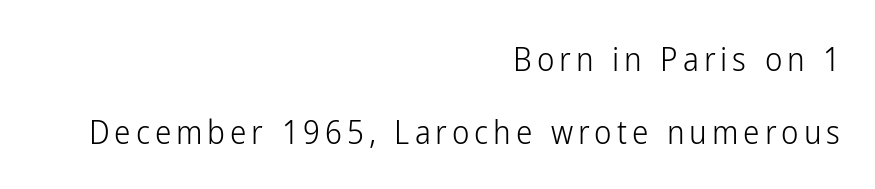
Q: Is the text bold? A: No.
Q: Is the text italic (slanted)? A: No, it is upright.
Q: Is the typeface a serif or a sans-serif typeface? A: Sans-serif.
Q: Is the text underlined? A: No.
Q: How is the paragraph aligned? A: Right-aligned.
Q: Is the spacing between lines tight, normal or loose? A: Loose.
Q: Width (condensed, normal, or wide)? A: Condensed.
Q: Stroke contrast? A: Low.
Q: x-height? A: Medium.
Q: Monospaced? A: No.
